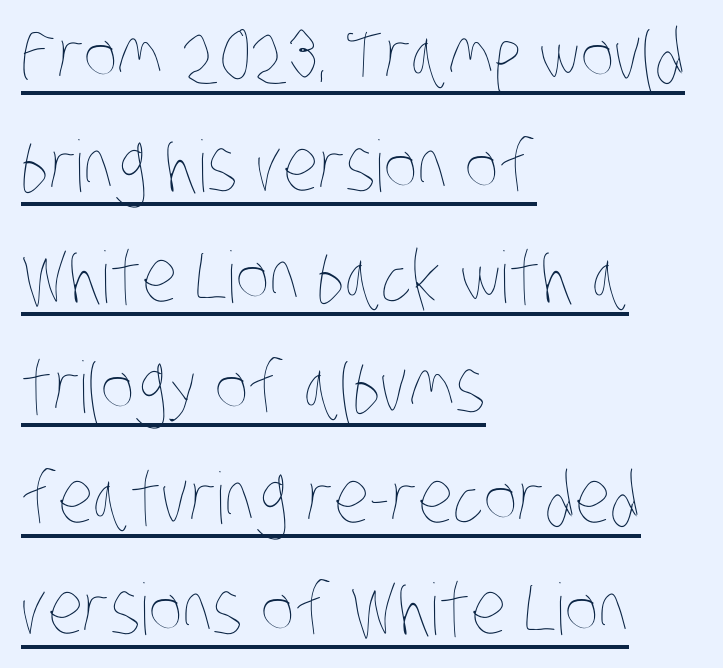
Q: Is the text bold? A: No.
Q: Is the text underlined? A: Yes.
Q: How is the paragraph aligned? A: Left-aligned.
Q: Is the spacing between letters normal or unusually wide? A: Normal.
Q: Is the spacing between lines tight, normal or loose? A: Normal.
Q: Width (condensed, normal, or wide)? A: Condensed.
Q: Stroke contrast? A: Low.
Q: x-height? A: Large.
Q: Monospaced? A: No.
